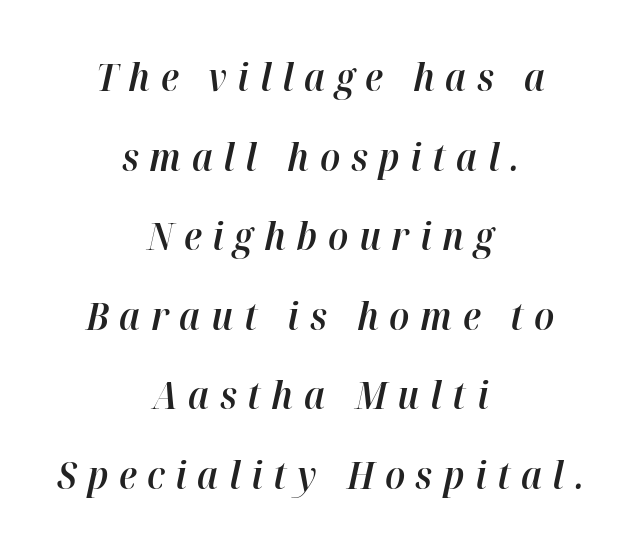
The image shows 39 px semibold type, italic (leaning right); set centered, loose line spacing (2.04x), unusually wide letter spacing (+0.27 em), not underlined; high stroke contrast and a medium x-height.
